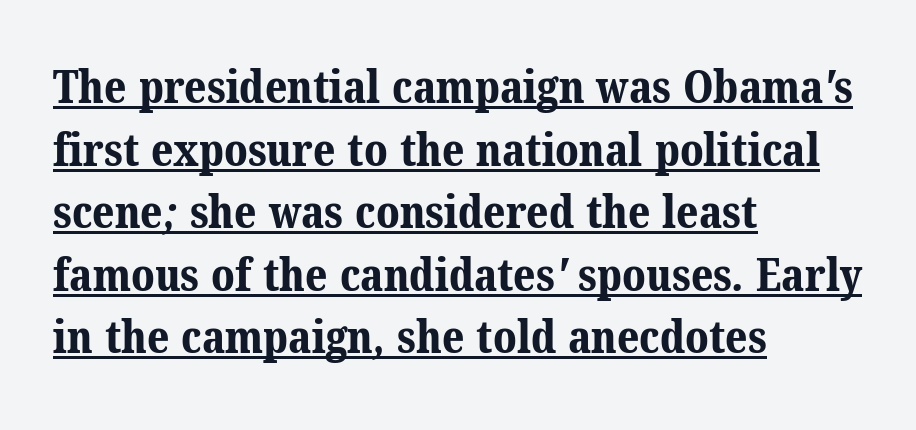
{"serif": "yes", "bold": "yes", "weight": "bold", "width": "normal", "stroke_contrast": "medium", "x_height": "medium", "monospaced": "no", "underline": "yes", "align": "left", "line_spacing": "normal", "line_spacing_ratio": 1.36, "letter_spacing": "normal", "letter_spacing_em": 0.0, "glyph_px": 46}
